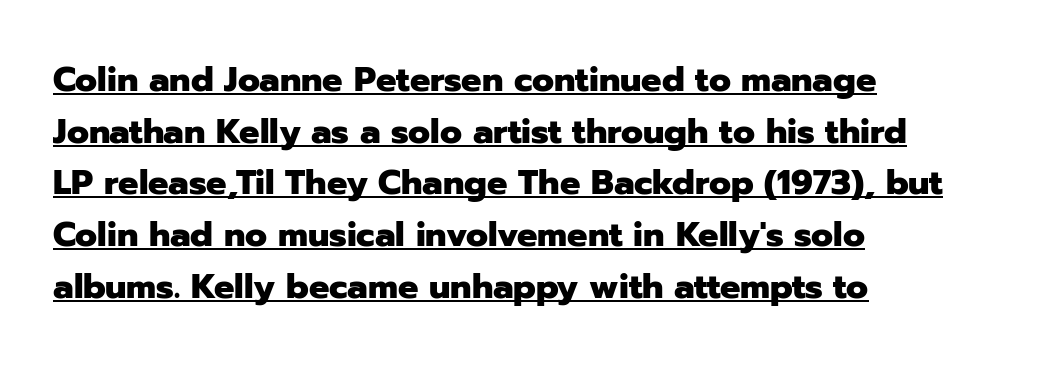
Q: Is the text bold? A: Yes.
Q: Is the text italic (slanted)? A: No, it is upright.
Q: Is the typeface a serif or a sans-serif typeface? A: Sans-serif.
Q: Is the text underlined? A: Yes.
Q: How is the paragraph aligned? A: Left-aligned.
Q: Is the spacing between letters normal or unusually wide? A: Normal.
Q: Is the spacing between lines tight, normal or loose? A: Normal.
Q: Width (condensed, normal, or wide)? A: Normal.
Q: Stroke contrast? A: Low.
Q: x-height? A: Medium.
Q: Monospaced? A: No.
